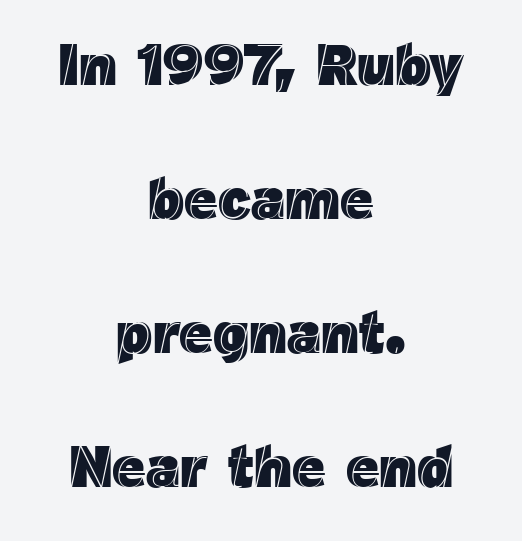
{"italic": "no", "width": "normal", "x_height": "medium", "monospaced": "no", "underline": "no", "align": "center", "line_spacing": "loose", "line_spacing_ratio": 2.31, "letter_spacing": "normal", "letter_spacing_em": 0.0, "glyph_px": 58}
